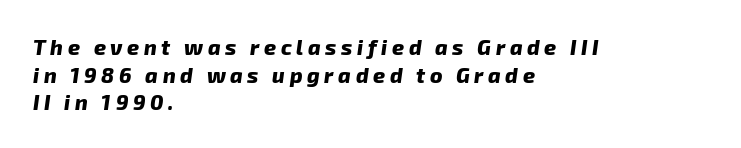
Loose tracking; the words dissolve into strings of separated letters. Notice how the passage keeps a crisp vertical edge on the left only. This sample keeps an unexceptional amount of space between lines. The area under the type is left untouched. Every letter is thick-stroked: bold, no question.
